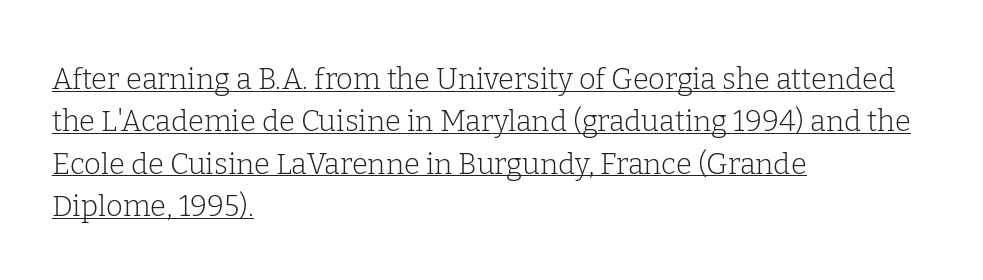
The image shows 29 px light serif type, upright; set left-aligned, normal line spacing (1.46x), normal letter spacing, underlined; low stroke contrast and a medium x-height.
